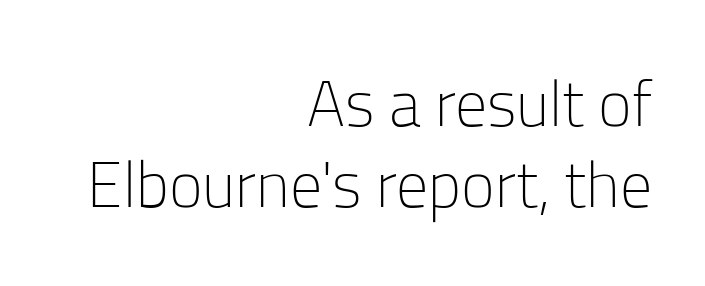
Q: Is the text bold? A: No.
Q: Is the text italic (slanted)? A: No, it is upright.
Q: Is the typeface a serif or a sans-serif typeface? A: Sans-serif.
Q: Is the text underlined? A: No.
Q: How is the paragraph aligned? A: Right-aligned.
Q: Is the spacing between letters normal or unusually wide? A: Normal.
Q: Is the spacing between lines tight, normal or loose? A: Normal.
Q: Width (condensed, normal, or wide)? A: Normal.
Q: Stroke contrast? A: Low.
Q: x-height? A: Medium.
Q: Monospaced? A: No.
